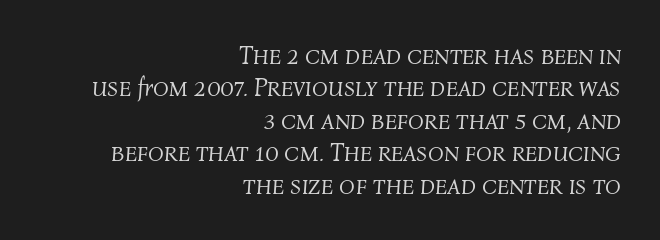
Yep, that's italic — everything's leaning. The baseline area is clear. Stroke mass is kept to a normal reading level or below. Baseline-to-baseline distance is the conventional proportion of letter height. The gaps between neighbouring characters are ordinary and unremarkable.
